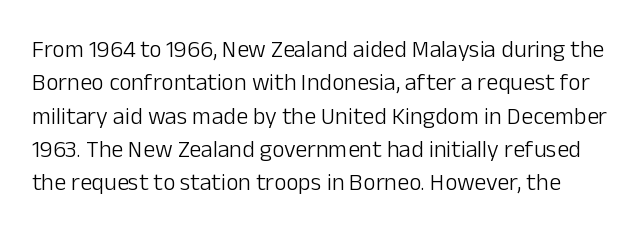
{"italic": "no", "bold": "no", "underline": "no", "line_spacing": "normal", "line_spacing_ratio": 1.39, "letter_spacing": "normal", "letter_spacing_em": 0.0, "glyph_px": 24}
